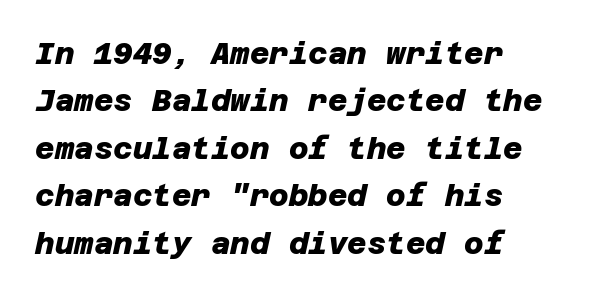
The image shows 30 px heavy sans-serif type; set left-aligned, normal line spacing (1.58x), normal letter spacing, not underlined; low stroke contrast and a large x-height.
